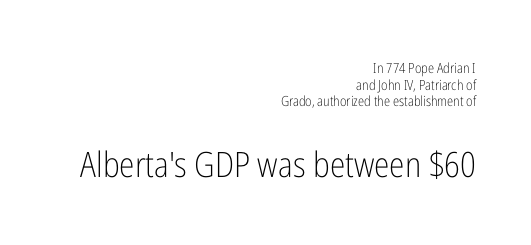
The image shows 35 px light, condensed sans-serif type, upright; set right-aligned, line spacing 1.18x, normal letter spacing, not underlined; the second (bottom) block is 2.5x larger; low stroke contrast and a medium x-height.
